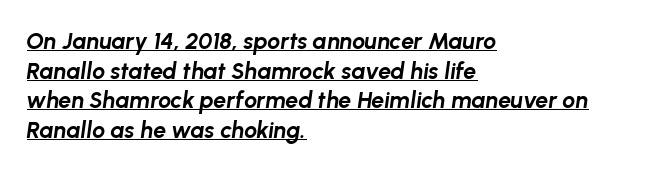
The image shows 23 px bold type, italic (leaning right); set left-aligned, normal line spacing (1.29x), normal letter spacing, underlined.
